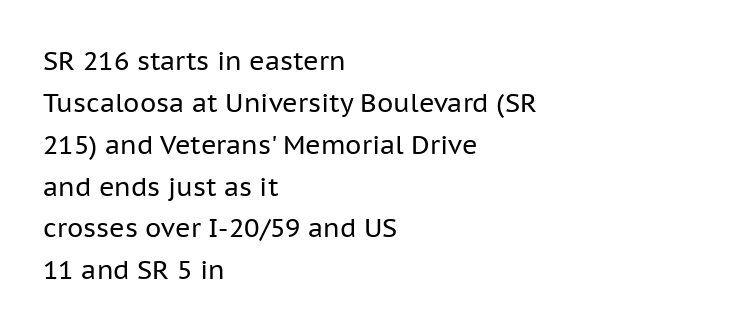
One-word summary of the alignment: left. This rendering leaves character spacing at its baseline value. This is not heavy type; no bold has been used. What's the leading like? Ordinary, nothing unusual. Descenders are the only things crossing below the line. The letters stand straight up with perfectly vertical stems.
